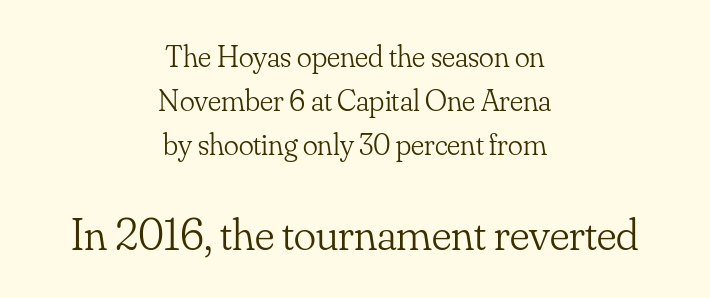
{"serif": "yes", "italic": "no", "bold": "no", "weight": "light", "width": "normal", "stroke_contrast": "low", "x_height": "small", "monospaced": "no", "underline": "no", "align": "center", "line_spacing": "normal", "line_spacing_ratio": 1.42, "letter_spacing": "normal", "letter_spacing_em": 0.0, "larger_block": "second", "size_ratio": 1.48, "glyph_px": 46}
